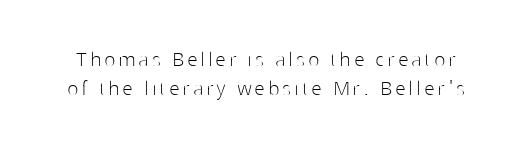
Q: Is the text bold? A: No.
Q: Is the text italic (slanted)? A: No, it is upright.
Q: Is the text underlined? A: No.
